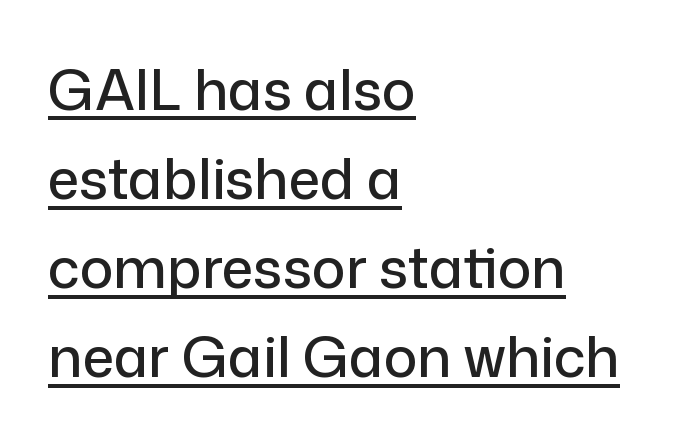
Q: Is the text italic (slanted)? A: No, it is upright.
Q: Is the typeface a serif or a sans-serif typeface? A: Sans-serif.
Q: Is the text underlined? A: Yes.
Q: How is the paragraph aligned? A: Left-aligned.
Q: Is the spacing between letters normal or unusually wide? A: Normal.
Q: Is the spacing between lines tight, normal or loose? A: Normal.
Q: Width (condensed, normal, or wide)? A: Normal.
Q: Stroke contrast? A: Low.
Q: x-height? A: Medium.
Q: Monospaced? A: No.
